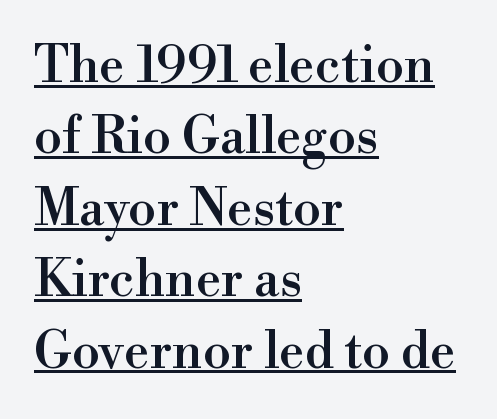
{"serif": "yes", "italic": "no", "width": "normal", "x_height": "small", "monospaced": "no", "underline": "yes", "align": "left", "line_spacing": "normal", "line_spacing_ratio": 1.4, "letter_spacing": "normal", "letter_spacing_em": 0.0, "glyph_px": 51}
